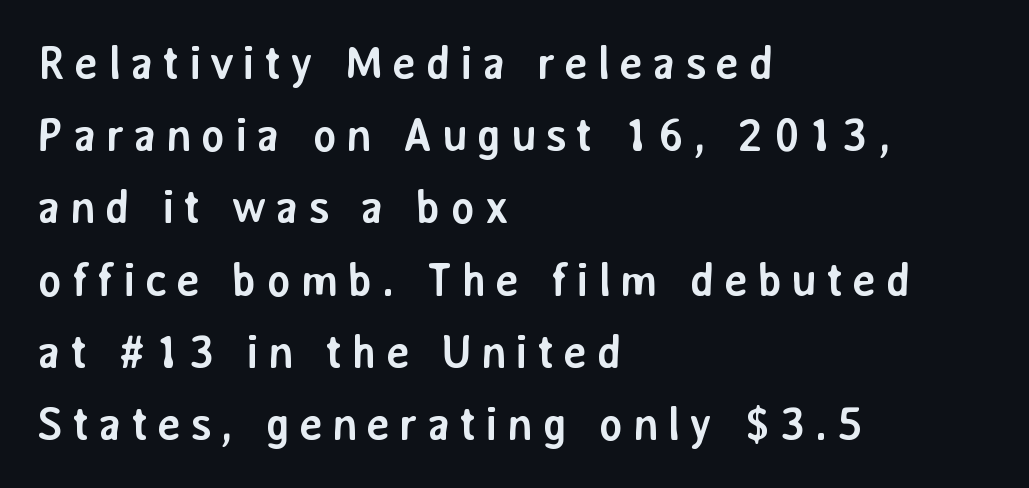
Q: Is the text bold? A: Yes.
Q: Is the text italic (slanted)? A: No, it is upright.
Q: Is the typeface a serif or a sans-serif typeface? A: Sans-serif.
Q: Is the text underlined? A: No.
Q: How is the paragraph aligned? A: Left-aligned.
Q: Is the spacing between lines tight, normal or loose? A: Normal.
Q: Width (condensed, normal, or wide)? A: Normal.
Q: Stroke contrast? A: Low.
Q: x-height? A: Medium.
Q: Monospaced? A: No.
